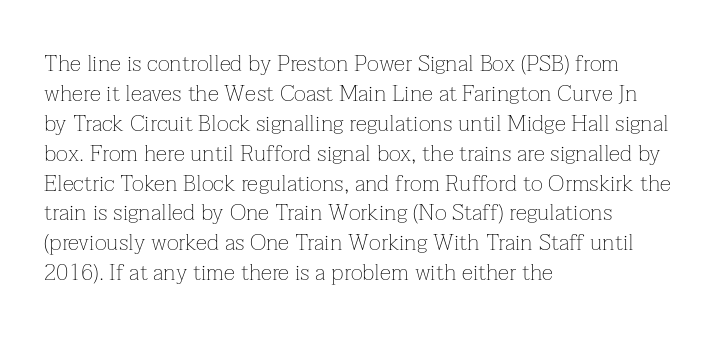
The image shows 23 px text type, upright; set left-aligned, normal line spacing (1.3x), normal letter spacing, not underlined.
